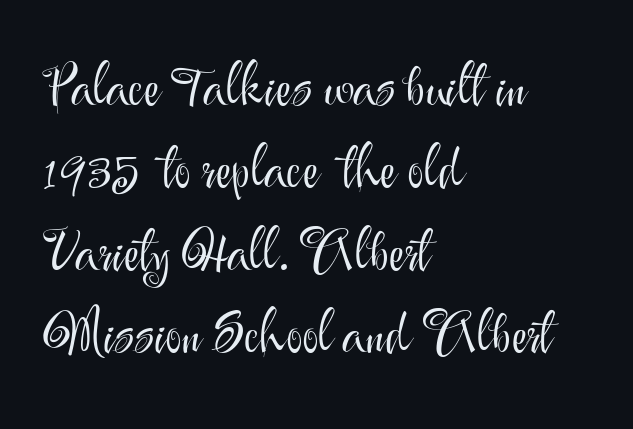
The gaps between neighbouring characters are ordinary and unremarkable. Each row of text sits above clean, open space. The paragraph has a hard left edge and a soft right edge. The space between consecutive lines is moderate. Regarding serifs, this sample does without them.
